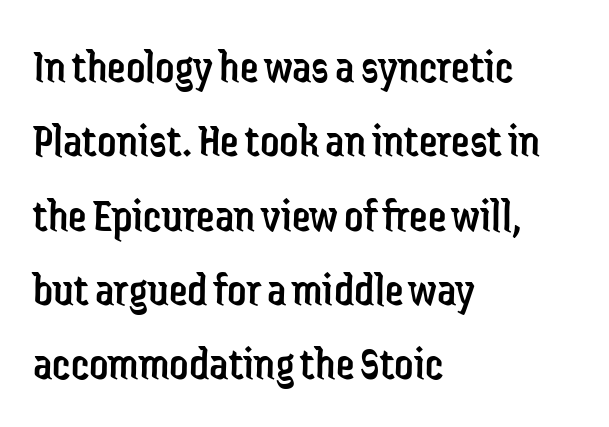
Q: Is the text bold? A: No.
Q: Is the text italic (slanted)? A: No, it is upright.
Q: Is the typeface a serif or a sans-serif typeface? A: Sans-serif.
Q: Is the text underlined? A: No.
Q: How is the paragraph aligned? A: Left-aligned.
Q: Is the spacing between letters normal or unusually wide? A: Normal.
Q: Is the spacing between lines tight, normal or loose? A: Normal.
Q: Width (condensed, normal, or wide)? A: Condensed.
Q: Stroke contrast? A: Low.
Q: x-height? A: Medium.
Q: Monospaced? A: No.
